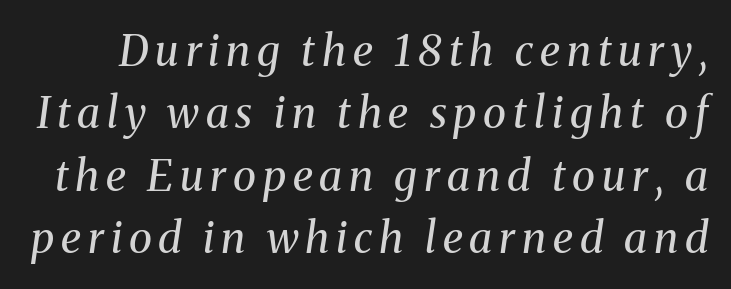
The image shows 43 px regular-weight serif type, italic (leaning right); set normal line spacing (1.45x), not underlined; medium stroke contrast and a medium x-height.
